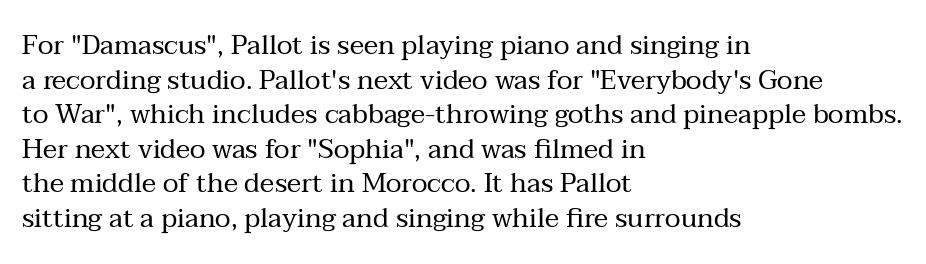
{"italic": "no", "bold": "no", "underline": "no", "align": "left", "line_spacing": "normal", "line_spacing_ratio": 1.28, "letter_spacing": "normal", "letter_spacing_em": 0.0, "glyph_px": 27}
